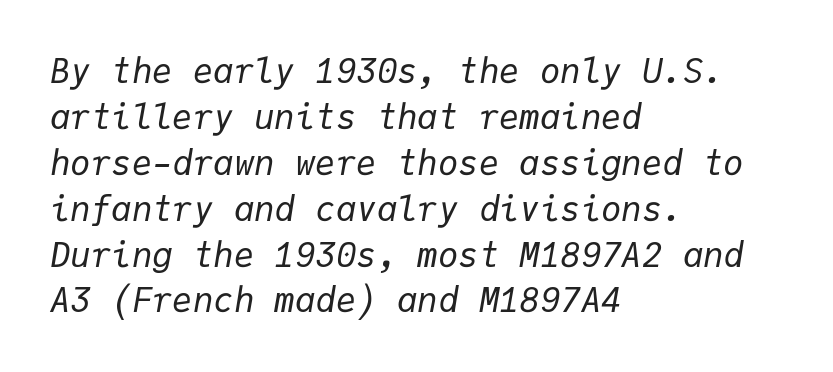
Q: Is the text bold? A: No.
Q: Is the text italic (slanted)? A: Yes, it leans right by about 9 degrees.
Q: Is the text underlined? A: No.
Q: How is the paragraph aligned? A: Left-aligned.
Q: Is the spacing between letters normal or unusually wide? A: Normal.
Q: Is the spacing between lines tight, normal or loose? A: Normal.
Q: Width (condensed, normal, or wide)? A: Normal.
Q: Stroke contrast? A: Low.
Q: x-height? A: Medium.
Q: Monospaced? A: Yes.
